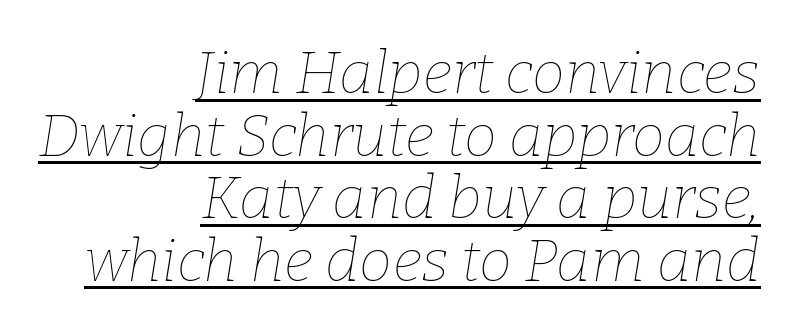
The image shows 59 px thin type, italic (leaning right); set right-aligned, tight line spacing (1.06x), normal letter spacing, underlined; low stroke contrast and a medium x-height.
